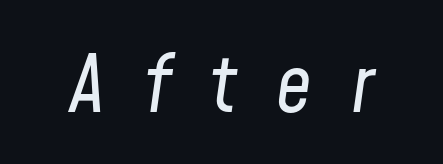
Q: Is the text bold? A: No.
Q: Is the text italic (slanted)? A: Yes, it leans right by about 8 degrees.
Q: Is the text underlined? A: No.
Q: Is the spacing between letters normal or unusually wide? A: Unusually wide.
Q: Width (condensed, normal, or wide)? A: Condensed.
Q: Stroke contrast? A: Low.
Q: x-height? A: Medium.
Q: Monospaced? A: No.
